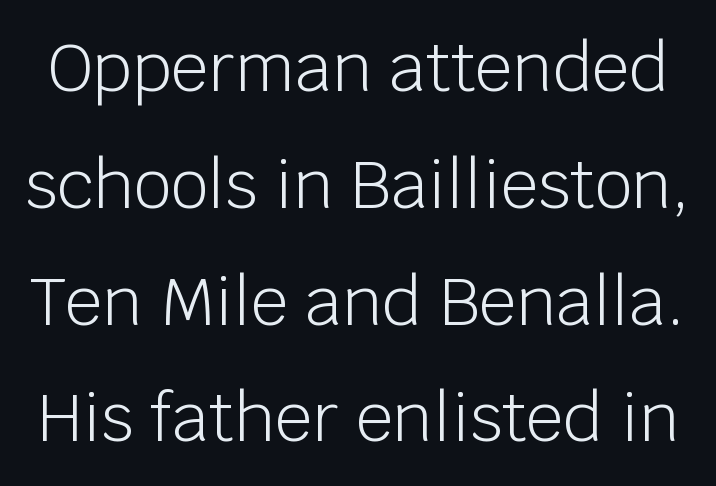
The image shows 66 px light sans-serif type, upright; set line spacing 1.77x, normal letter spacing, not underlined; low stroke contrast and a large x-height.
